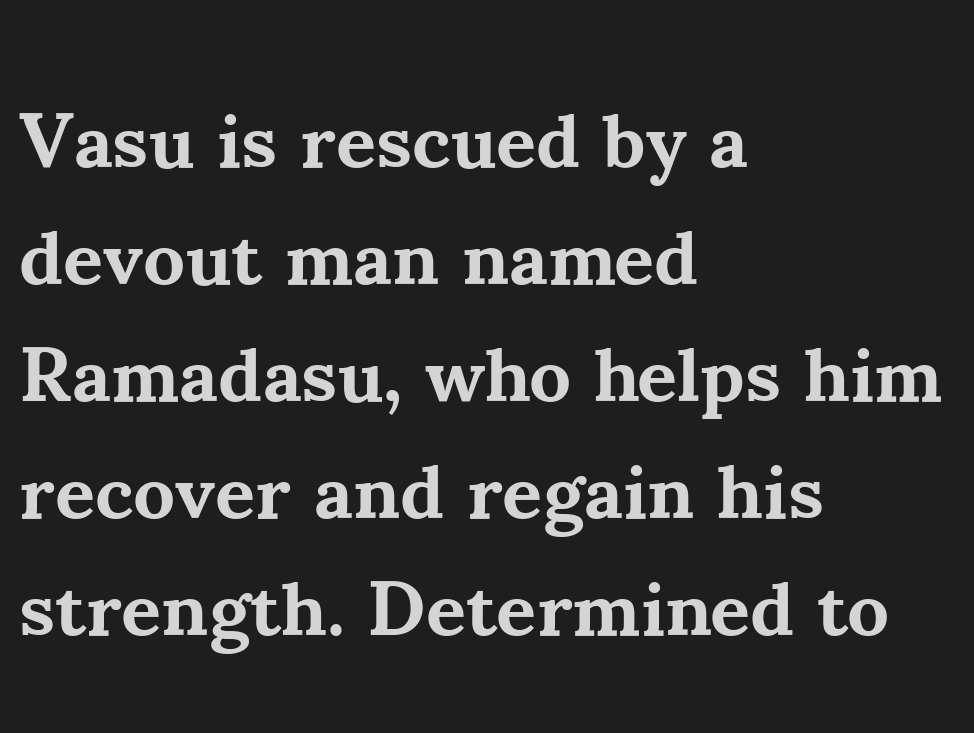
The image shows 77 px bold serif type, upright; set left-aligned, normal line spacing (1.52x), normal letter spacing, not underlined; medium stroke contrast and a small x-height.
